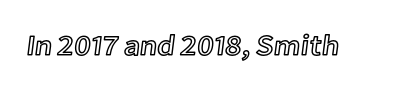
Q: Is the text italic (slanted)? A: Yes.
Q: Is the text underlined? A: No.
Q: Is the spacing between letters normal or unusually wide? A: Normal.
Q: Width (condensed, normal, or wide)? A: Normal.
Q: x-height? A: Medium.
Q: Monospaced? A: No.
